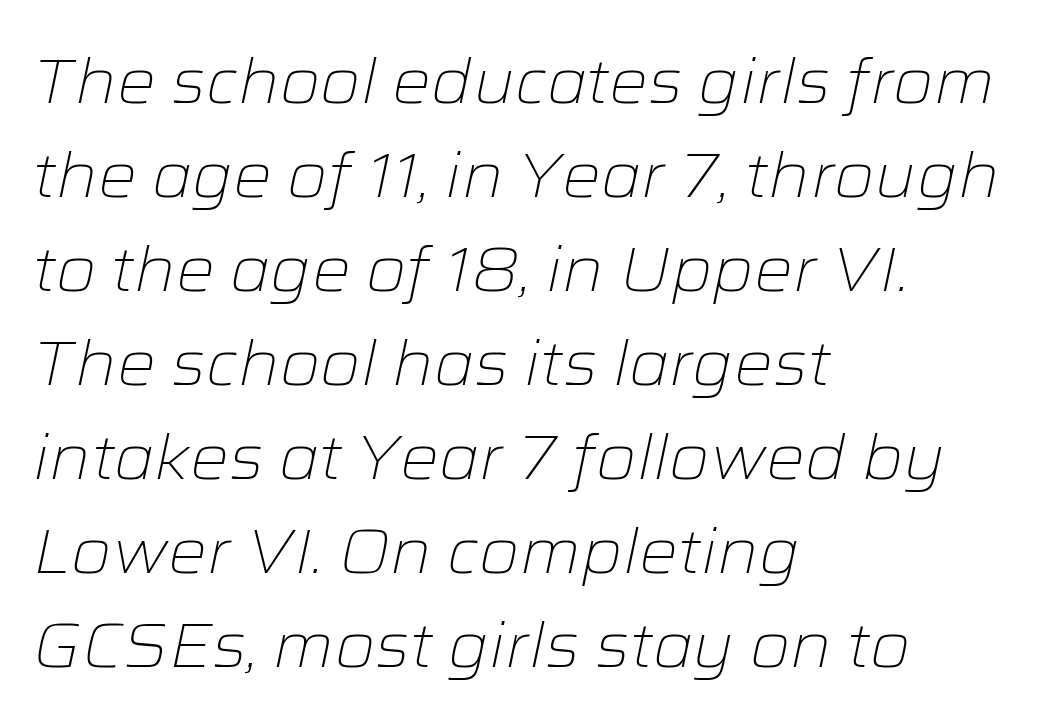
The letters look calm and open, with moderate or lighter stems. Is there much room between lines? A standard amount, neither cramped nor airy. Quick note: underline off. Characters follow at the spacing the type designer built in. Think of a printed novel: that variable character pitch is what you see here. This rendering uses left alignment, leaving the right contour irregular.
